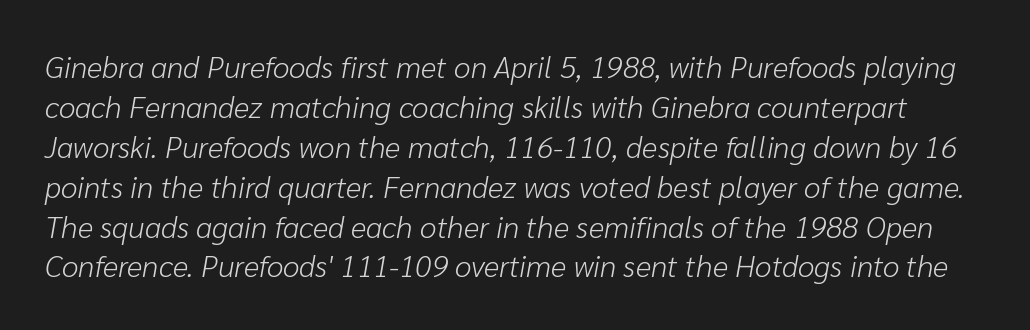
{"italic": "yes", "lean": "right", "slant_degrees": 10, "bold": "no", "weight": "light", "width": "normal", "stroke_contrast": "low", "x_height": "medium", "monospaced": "no", "underline": "no", "line_spacing": "normal", "line_spacing_ratio": 1.33, "letter_spacing": "normal", "letter_spacing_em": 0.0, "glyph_px": 30}
